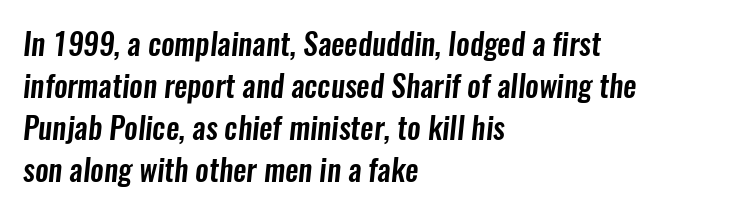
The image shows 30 px condensed sans-serif type; set left-aligned, normal line spacing (1.4x), normal letter spacing, not underlined; low stroke contrast and a medium x-height.
